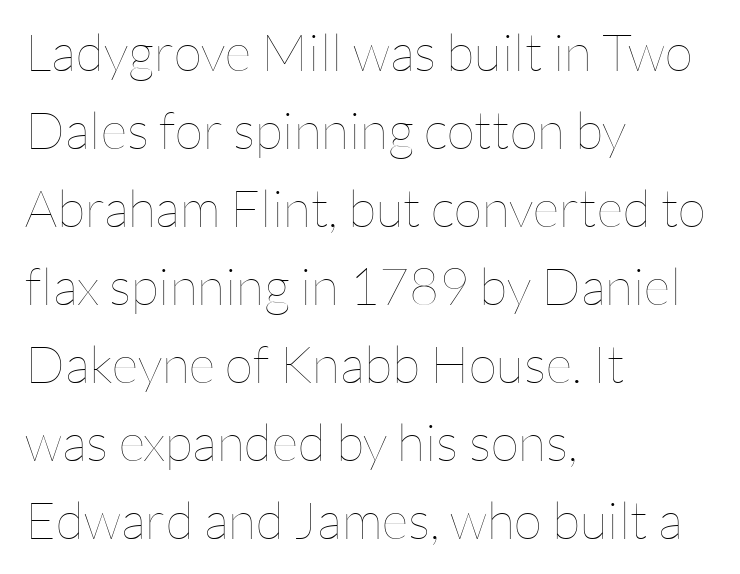
The image shows 52 px thin type, upright; set left-aligned, normal line spacing (1.5x), normal letter spacing, not underlined; low stroke contrast and a medium x-height.
